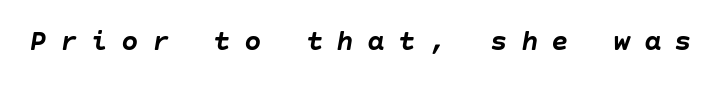
Compared with an ordinary text face, these strokes are far heavier — a full bold. Students, note that the glyphs here are deliberately spaced far apart. The glyphs are unaccompanied by any horizontal stroke below them. Looking at the ascenders, they clearly lean.
